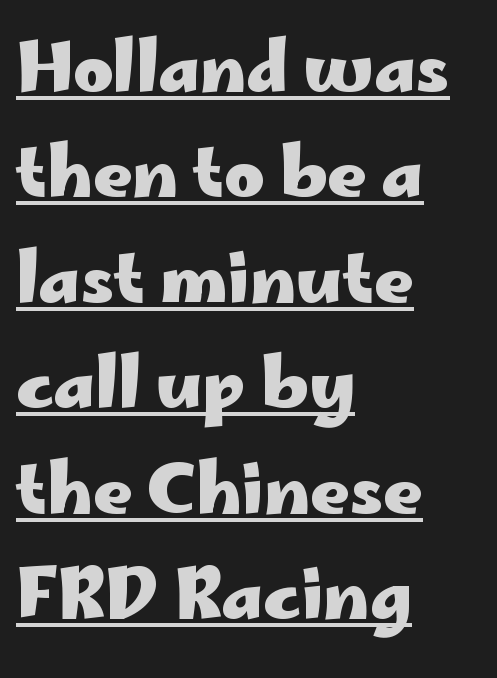
The image shows 68 px heavy, wide sans-serif type, upright; set left-aligned, normal line spacing (1.55x), normal letter spacing, underlined; low stroke contrast and a small x-height.
